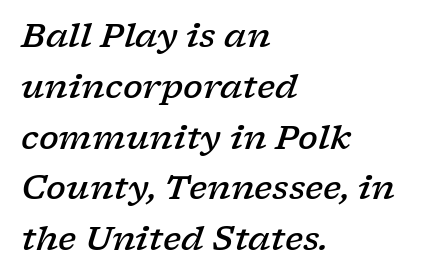
Q: Is the text bold? A: Semi-bold.
Q: Is the text italic (slanted)? A: Yes, it leans right by about 17 degrees.
Q: Is the typeface a serif or a sans-serif typeface? A: Serif.
Q: Is the text underlined? A: No.
Q: How is the paragraph aligned? A: Left-aligned.
Q: Is the spacing between letters normal or unusually wide? A: Normal.
Q: Is the spacing between lines tight, normal or loose? A: Normal.
Q: Width (condensed, normal, or wide)? A: Wide.
Q: Stroke contrast? A: Low.
Q: x-height? A: Medium.
Q: Monospaced? A: No.
